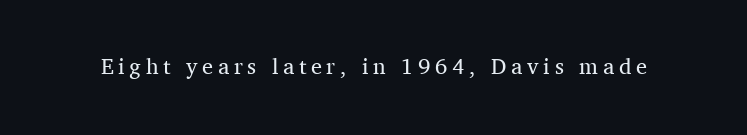
{"italic": "no", "bold": "no", "underline": "no", "letter_spacing": "wide", "letter_spacing_em": 0.21, "glyph_px": 22}
